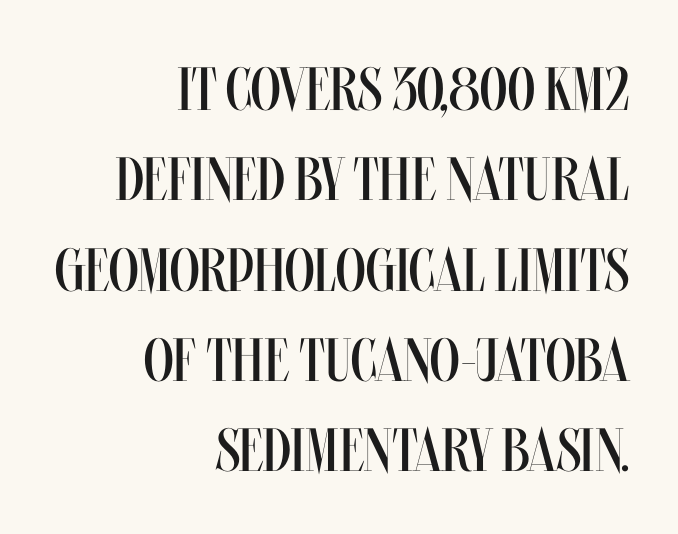
Q: Is the text bold? A: No.
Q: Is the text italic (slanted)? A: No, it is upright.
Q: Is the text underlined? A: No.
Q: How is the paragraph aligned? A: Right-aligned.
Q: Is the spacing between letters normal or unusually wide? A: Normal.
Q: Is the spacing between lines tight, normal or loose? A: Normal.
Q: Width (condensed, normal, or wide)? A: Condensed.
Q: Stroke contrast? A: Medium.
Q: x-height? A: Large.
Q: Monospaced? A: No.
